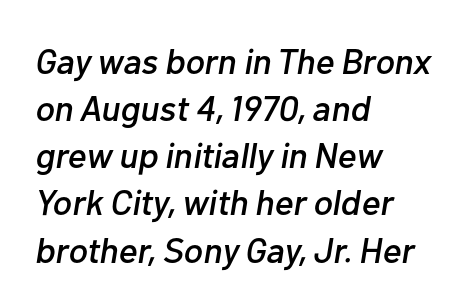
The image shows 36 px text type, italic (leaning right); set left-aligned, normal line spacing (1.31x), normal letter spacing, not underlined; low stroke contrast and a medium x-height.
